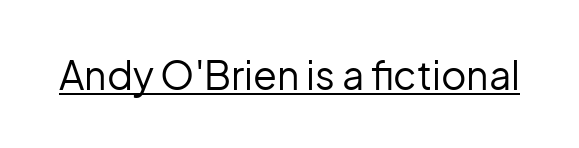
What kind of face is this? One without serifs — a sans. You can see a thin bar hugging the bottom of the glyphs. Ascenders rise straight up at ninety degrees. The weight tops out at a normal text grade. Varying glyph widths throughout — classic text-font behaviour. Look at the tracking — it's just the regular setting, nothing added.
